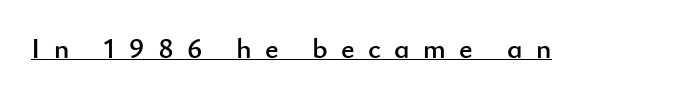
The image shows 29 px sans-serif type, upright; set unusually wide letter spacing (+0.46 em), underlined; low stroke contrast and a small x-height.
